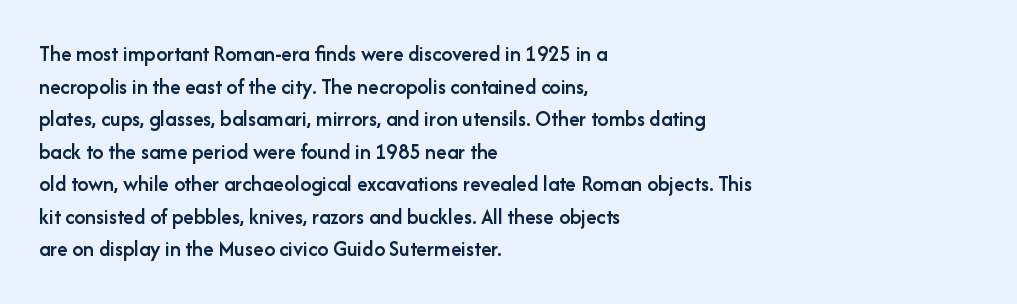
The image shows 22 px text type, upright; set left-aligned, normal line spacing (1.48x), normal letter spacing, not underlined.
